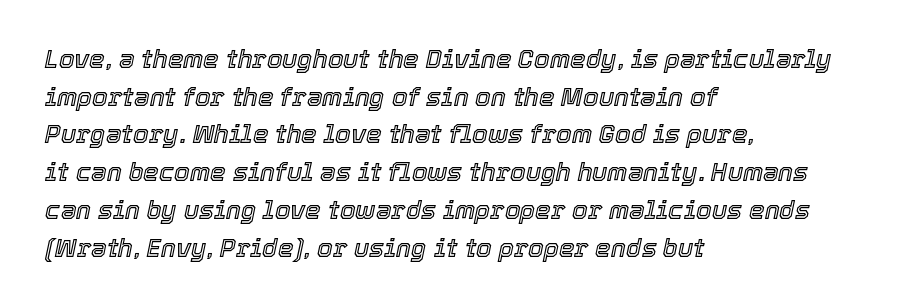
The image shows 25 px text type, italic (leaning right); set left-aligned, normal line spacing (1.51x), normal letter spacing, not underlined.
